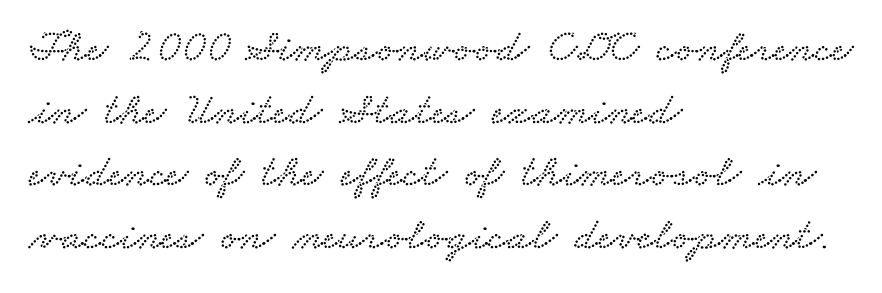
Teacher's note: observe the even left margin — that is flush-left alignment. Leading matches the norm, producing a regular column. Examine the stroke ends and you'll spot serifs. Between one letter and the next there's only the usual sliver of space. Beneath every word, the page is bare. Character widths vary here, with narrow letters taking less room than wide ones.
